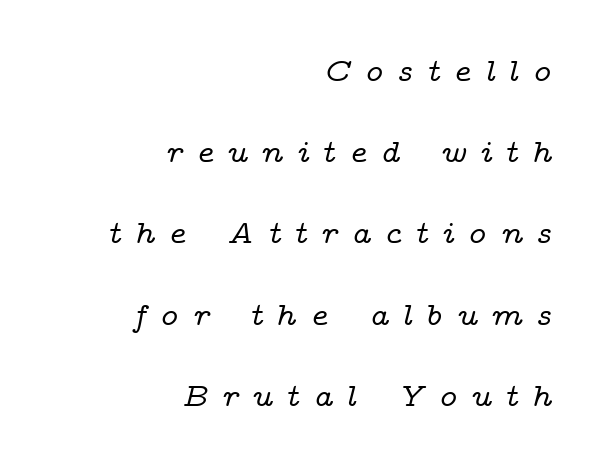
{"serif": "yes", "italic": "yes", "lean": "right", "slant_degrees": 14, "width": "wide", "stroke_contrast": "low", "x_height": "medium", "monospaced": "no", "underline": "no", "align": "right", "line_spacing": "loose", "line_spacing_ratio": 2.46, "letter_spacing": "wide", "letter_spacing_em": 0.4, "glyph_px": 33}
